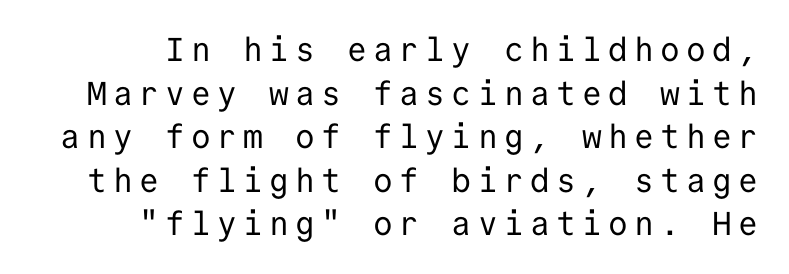
Q: Is the text bold? A: No.
Q: Is the text italic (slanted)? A: No, it is upright.
Q: Is the typeface a serif or a sans-serif typeface? A: Sans-serif.
Q: Is the text underlined? A: No.
Q: Is the spacing between lines tight, normal or loose? A: Normal.
Q: Width (condensed, normal, or wide)? A: Normal.
Q: Stroke contrast? A: Low.
Q: x-height? A: Medium.
Q: Monospaced? A: Yes.
